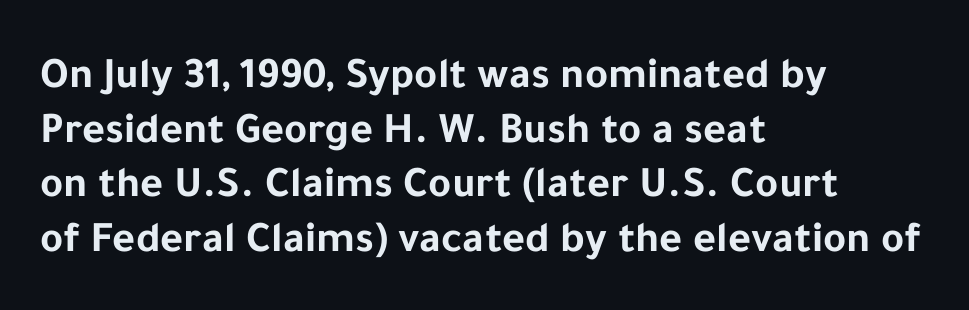
{"serif": "no", "italic": "no", "bold": "yes", "weight": "bold", "width": "normal", "stroke_contrast": "low", "x_height": "medium", "monospaced": "no", "underline": "no", "align": "left", "line_spacing_ratio": 1.24, "letter_spacing": "normal", "letter_spacing_em": 0.0, "glyph_px": 44}
